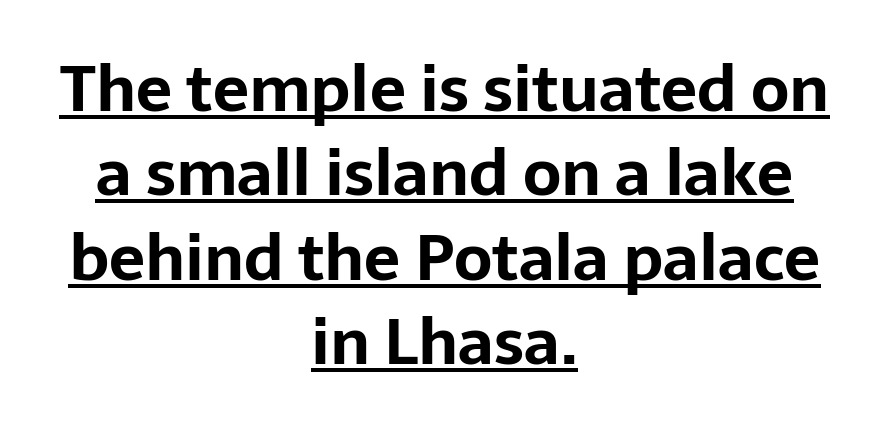
The lettering holds an erect, upright posture throughout. Normally led — the rows are evenly, conventionally spaced. The words here are underlined. The glyphs in this specimen are sans serif.
